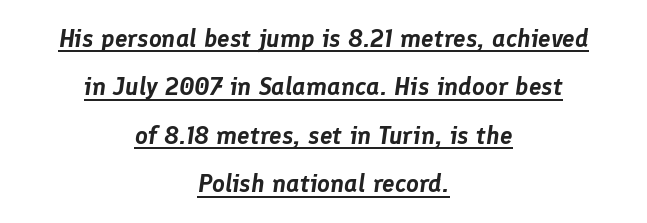
Each line is balanced around a shared central axis. One glance says open: line gaps are wider than usual. Decoration check: the copy is underlined. In terms of letterspacing, this is plain default setting. Looking at the ascenders, they clearly lean.
